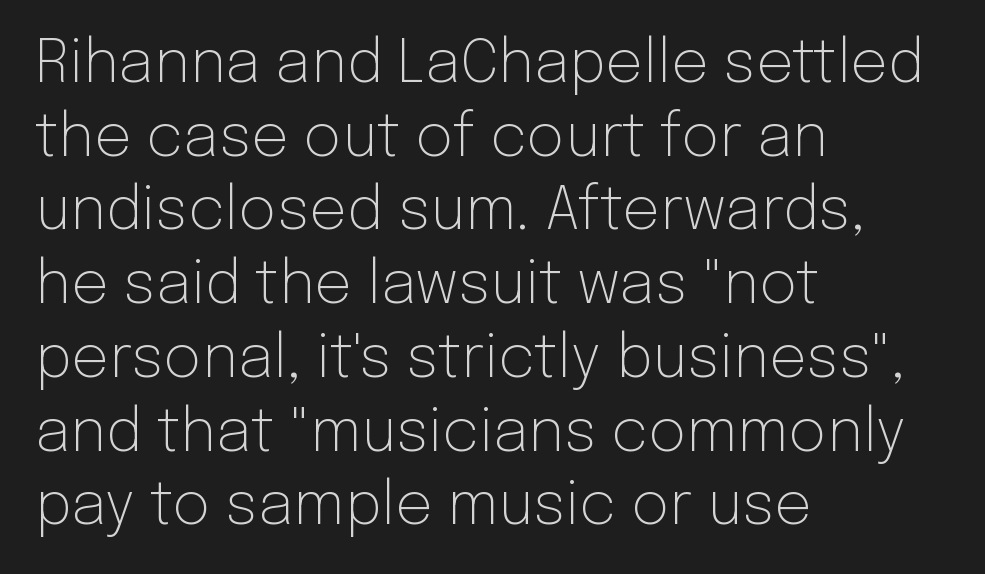
Q: Is the text bold? A: No.
Q: Is the text italic (slanted)? A: No, it is upright.
Q: Is the typeface a serif or a sans-serif typeface? A: Sans-serif.
Q: Is the text underlined? A: No.
Q: How is the paragraph aligned? A: Left-aligned.
Q: Is the spacing between letters normal or unusually wide? A: Normal.
Q: Is the spacing between lines tight, normal or loose? A: Normal.
Q: Width (condensed, normal, or wide)? A: Normal.
Q: Stroke contrast? A: Low.
Q: x-height? A: Medium.
Q: Monospaced? A: No.
